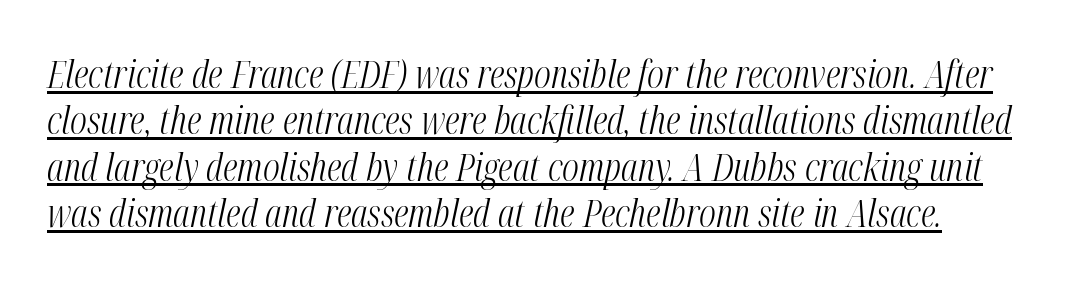
Glance below the letters and you will spot a drawn line. Is this a fixed-width face? No — the glyphs have proportional, varying widths. This is oblique type, the kind used for emphasis or titles. This rendering leaves character spacing at its baseline value.
